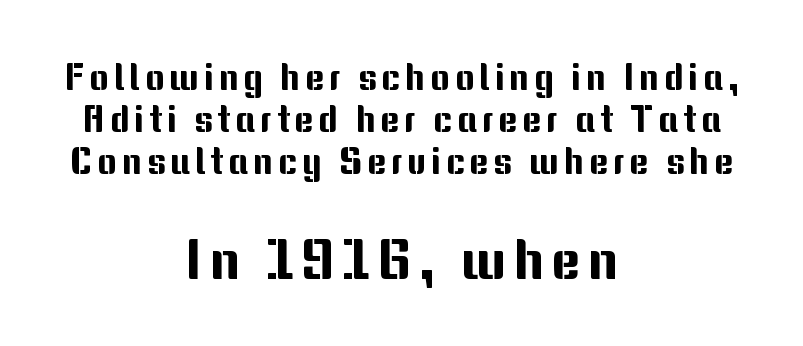
The emphasis by scale lands on block number two, below. Upright lettering throughout. The designer dialed line spacing down below the default. The space directly below the letters is spotless.
